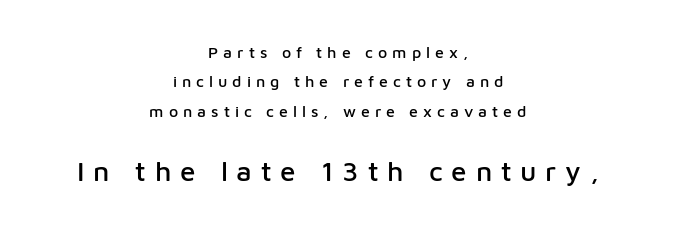
{"serif": "no", "italic": "no", "width": "normal", "stroke_contrast": "low", "x_height": "medium", "monospaced": "no", "underline": "no", "align": "center", "line_spacing_ratio": 1.84, "letter_spacing": "wide", "letter_spacing_em": 0.31, "larger_block": "second", "size_ratio": 1.75, "glyph_px": 28}
